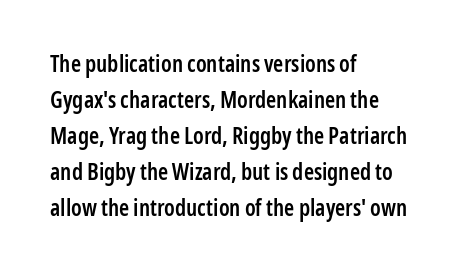
All the whitespace from short lines collects on the right. The space between consecutive lines is moderate. The type is set solid horizontally, with unmodified tracking. Does the lettering tilt? It doesn't — this is upright. Is the type bold? Partly — it's a semibold, heavier than regular but not fully bold.
